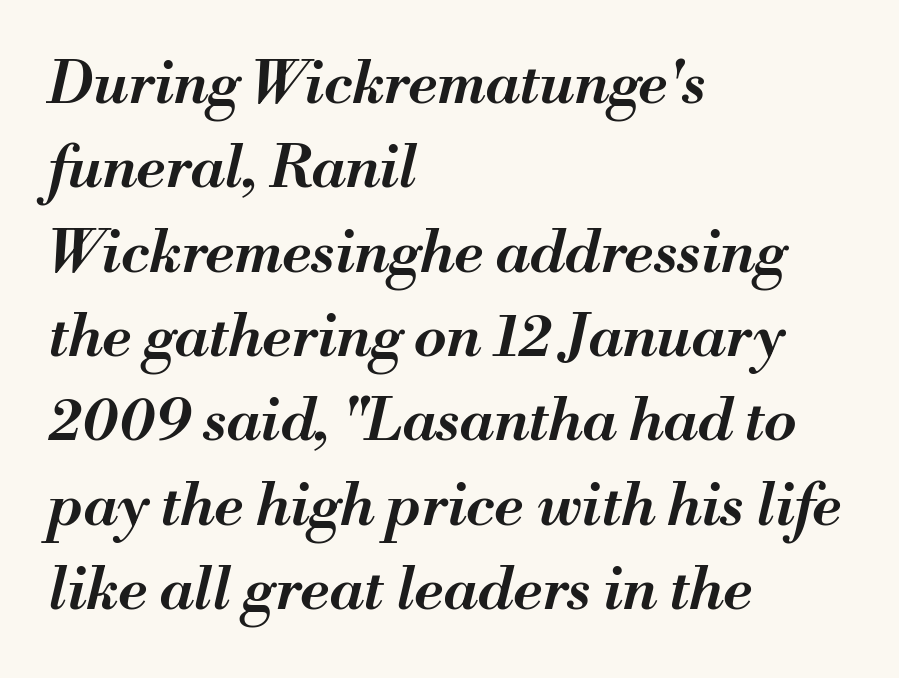
The image shows 59 px semibold type, italic (leaning right); set left-aligned, normal line spacing (1.43x), normal letter spacing, not underlined; medium stroke contrast and a small x-height.
